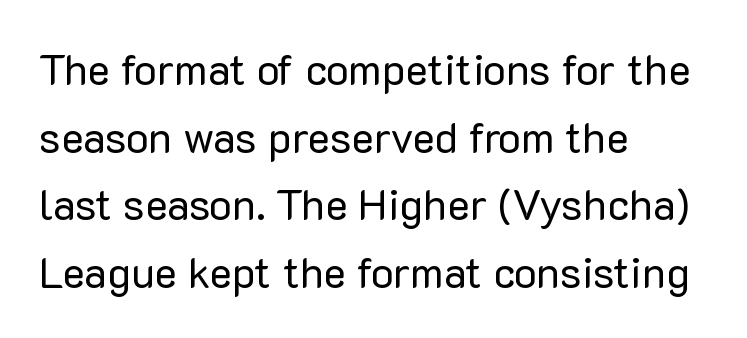
{"serif": "no", "italic": "no", "bold": "no", "weight": "regular", "width": "normal", "stroke_contrast": "low", "x_height": "medium", "monospaced": "no", "underline": "no", "align": "left", "line_spacing": "normal", "line_spacing_ratio": 1.57, "letter_spacing": "normal", "letter_spacing_em": 0.0, "glyph_px": 43}
